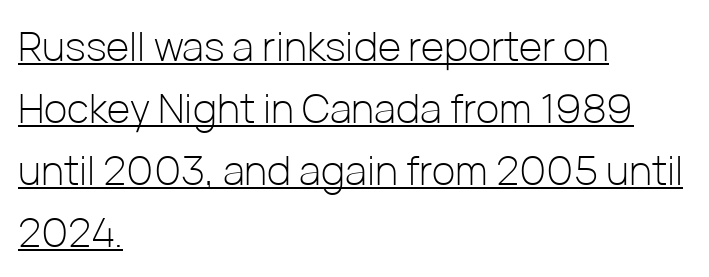
{"serif": "no", "italic": "no", "bold": "no", "weight": "light", "width": "normal", "stroke_contrast": "low", "x_height": "medium", "monospaced": "no", "underline": "yes", "align": "left", "line_spacing": "normal", "line_spacing_ratio": 1.55, "letter_spacing": "normal", "letter_spacing_em": 0.0, "glyph_px": 40}
